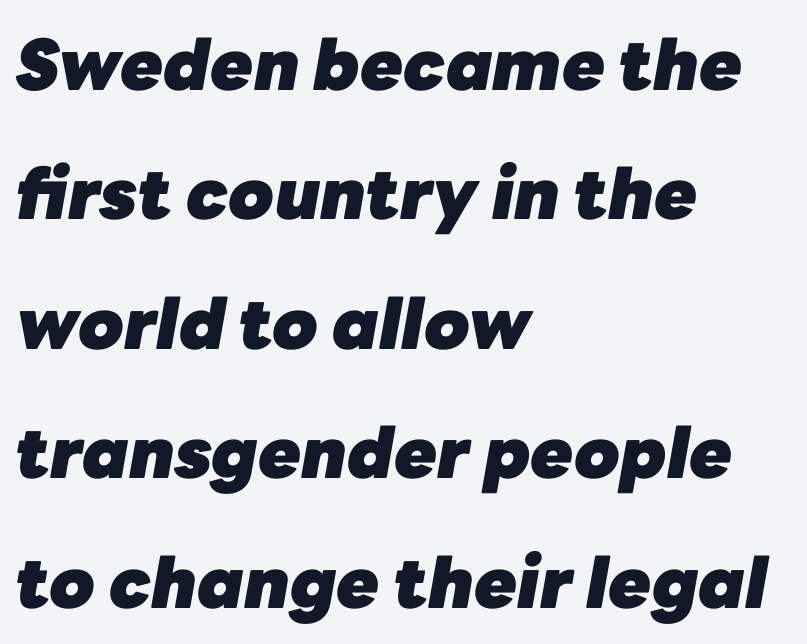
Students, note that the glyphs here touch the page at normal intervals. The compositor pushed each line to the left boundary. This is heavy type, rendered in bold. The face used here is proportionally spaced, like ordinary book or web type. Style check: oblique. The passage shown is not underscored anywhere.
